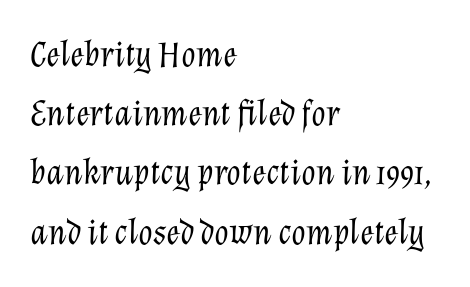
The image shows 37 px light type, italic (leaning right); set left-aligned, normal line spacing (1.6x), normal letter spacing, not underlined; low stroke contrast and a medium x-height.
